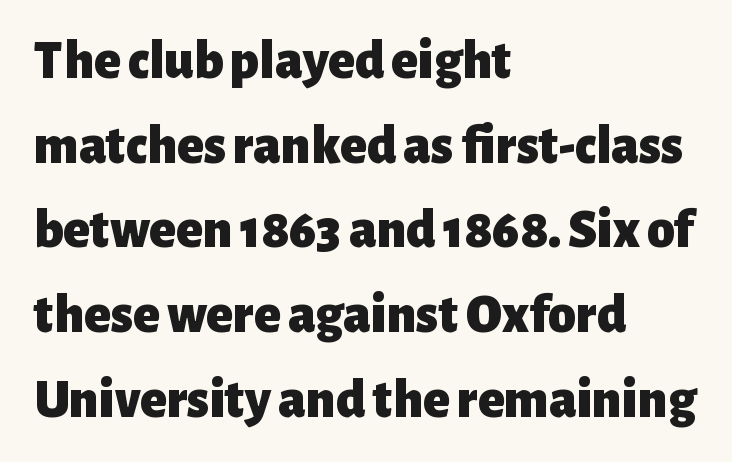
{"serif": "no", "italic": "no", "bold": "yes", "weight": "heavy", "width": "normal", "stroke_contrast": "low", "x_height": "medium", "monospaced": "no", "underline": "no", "align": "left", "line_spacing": "normal", "line_spacing_ratio": 1.54, "letter_spacing": "normal", "letter_spacing_em": 0.0, "glyph_px": 55}
